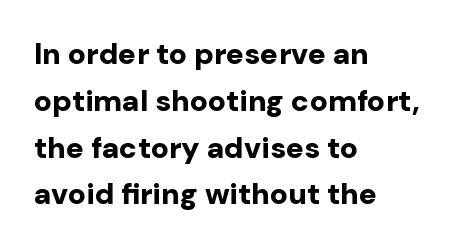
The image shows 30 px bold sans-serif type, upright; set left-aligned, normal line spacing (1.56x), normal letter spacing, not underlined; low stroke contrast and a medium x-height.
